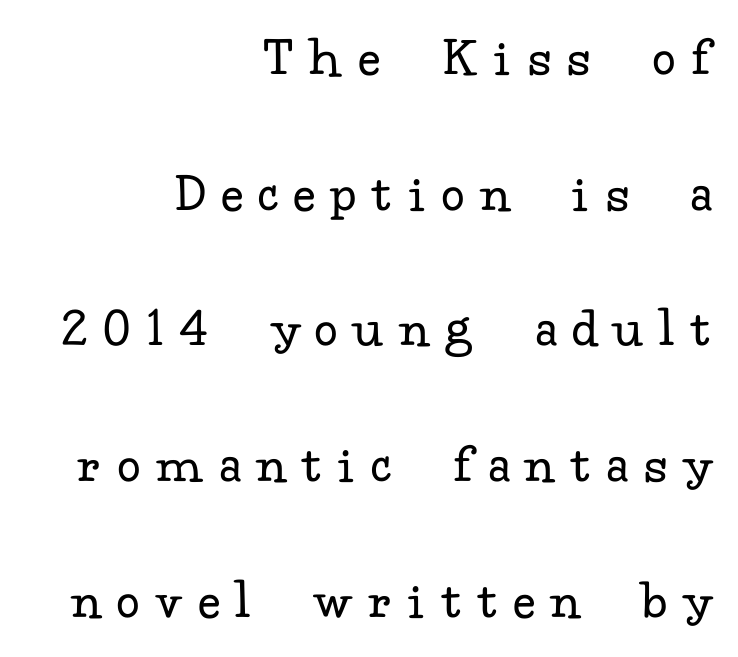
{"serif": "yes", "italic": "no", "bold": "no", "weight": "regular", "width": "normal", "stroke_contrast": "low", "x_height": "small", "monospaced": "no", "underline": "no", "align": "right", "line_spacing": "loose", "line_spacing_ratio": 2.38, "letter_spacing": "wide", "letter_spacing_em": 0.31, "glyph_px": 57}
